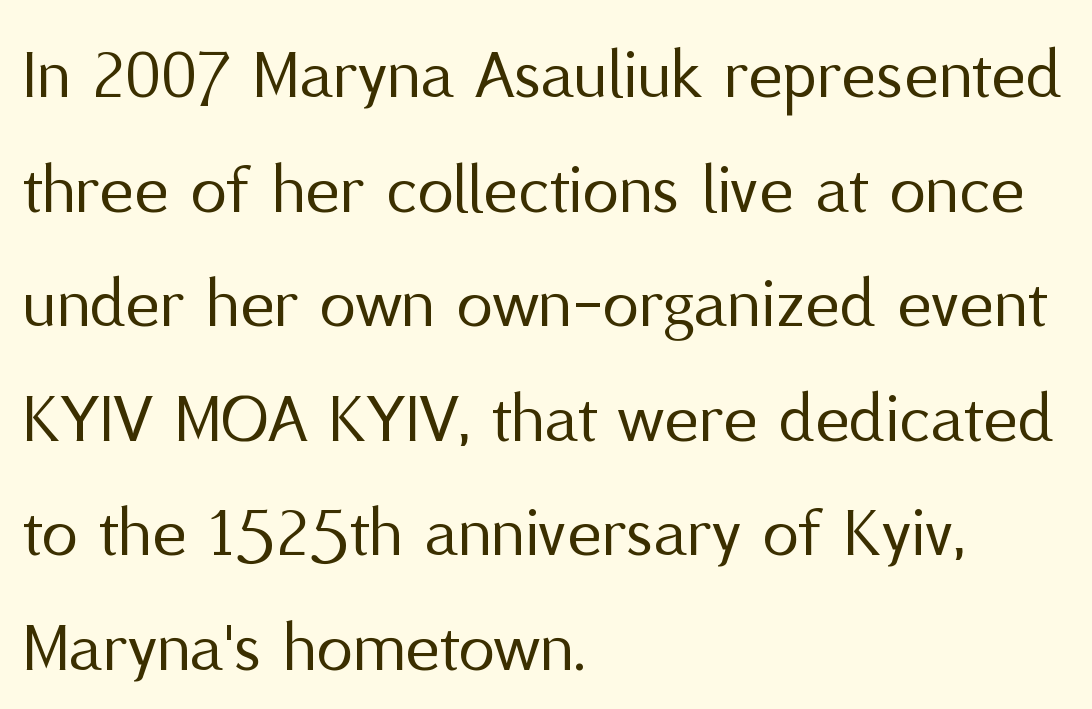
The image shows 73 px regular-weight sans-serif type, upright; set left-aligned, normal line spacing (1.57x), normal letter spacing, not underlined; medium stroke contrast and a medium x-height.
